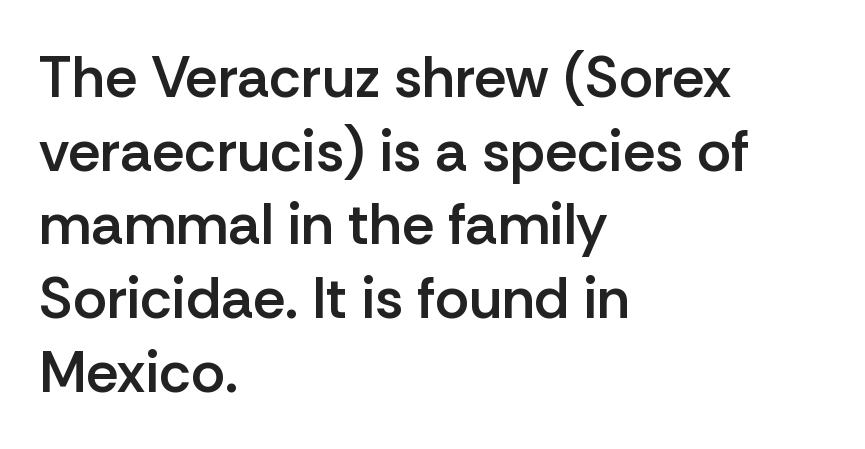
The image shows 58 px semibold sans-serif type, upright; set left-aligned, normal line spacing (1.27x), normal letter spacing, not underlined; low stroke contrast and a medium x-height.
